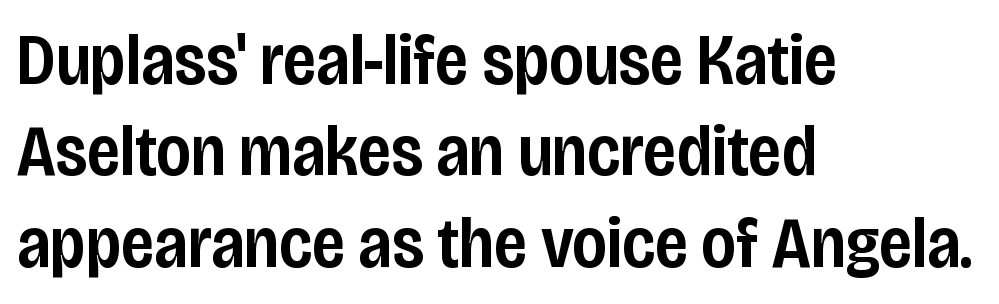
Type style note: lacks serifs. Think of a printed novel: that variable character pitch is what you see here. The area under the type is left untouched. Upright lettering throughout.
